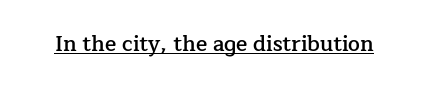
Q: Is the text bold? A: Semi-bold.
Q: Is the text italic (slanted)? A: No, it is upright.
Q: Is the text underlined? A: Yes.
Q: Is the spacing between letters normal or unusually wide? A: Normal.
